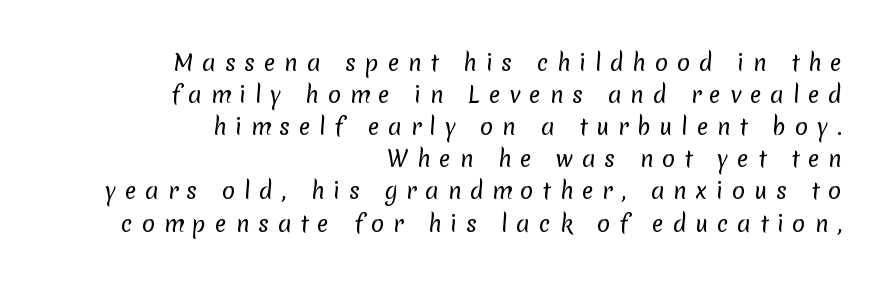
Unbolded letterforms with no extra heft. Normally led — the rows are evenly, conventionally spaced. Short and long lines alike share a common ending point at right. Has an underline been added? It has not. Look at the tracking — it's clearly loosened, letters drifting apart.
